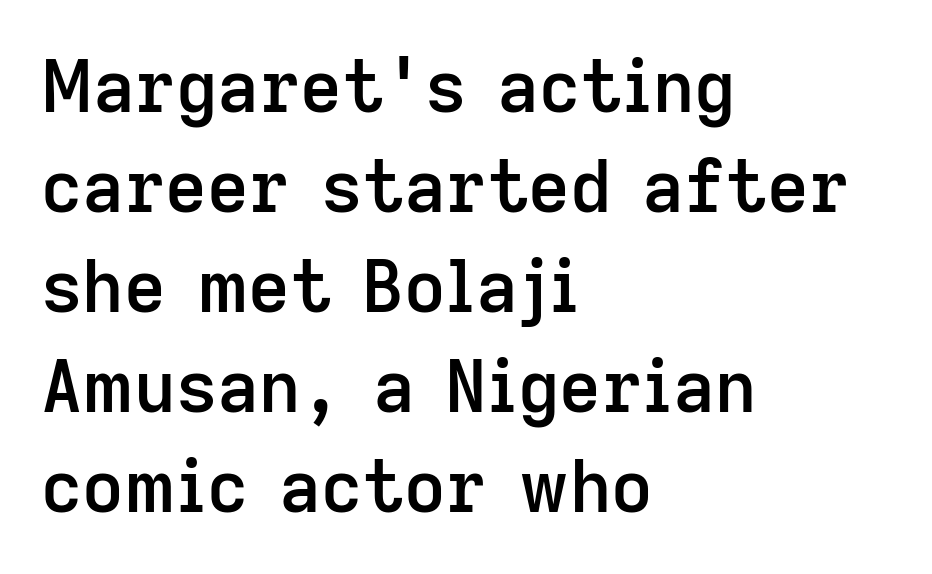
Notice the strokes are somewhat thickened but not fully heavy: this is a semibold. Observe the absence of serifs on each vertical stroke in this sample. Alignment: flush left. Character widths vary here, with narrow letters taking less room than wide ones. Short note: letters normally spaced.
